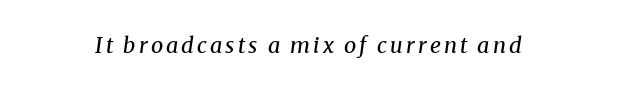
The image shows 22 px text type, italic (leaning right); set not underlined.
